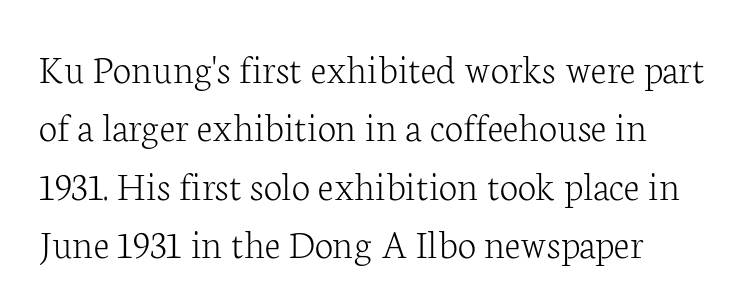
{"serif": "yes", "italic": "no", "bold": "no", "weight": "light", "width": "normal", "stroke_contrast": "low", "x_height": "medium", "monospaced": "no", "underline": "no", "align": "left", "line_spacing": "normal", "line_spacing_ratio": 1.39, "letter_spacing": "normal", "letter_spacing_em": 0.0, "glyph_px": 42}
